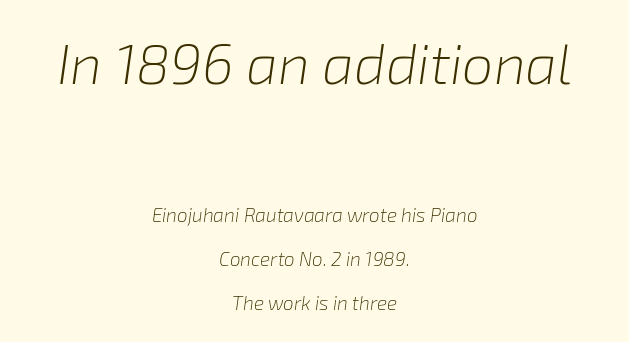
{"italic": "yes", "lean": "right", "slant_degrees": 8, "bold": "no", "weight": "light", "width": "normal", "stroke_contrast": "low", "x_height": "medium", "monospaced": "no", "underline": "no", "align": "center", "line_spacing": "loose", "line_spacing_ratio": 2.32, "letter_spacing": "normal", "letter_spacing_em": 0.0, "larger_block": "first", "size_ratio": 2.95, "glyph_px": 56}
